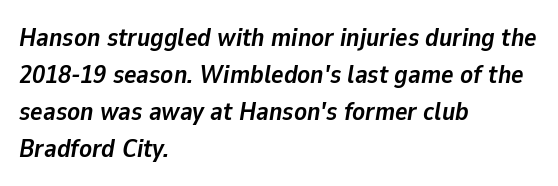
The image shows 26 px bold type, italic (leaning right); set left-aligned, normal line spacing (1.42x), normal letter spacing, not underlined.
